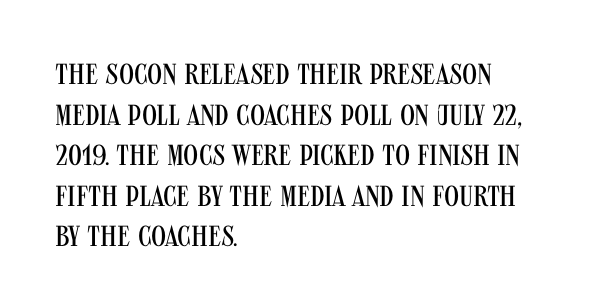
{"serif": "no", "italic": "no", "bold": "no", "weight": "regular", "width": "condensed", "stroke_contrast": "medium", "x_height": "large", "monospaced": "no", "underline": "no", "align": "left", "line_spacing": "normal", "line_spacing_ratio": 1.4, "letter_spacing": "normal", "letter_spacing_em": 0.0, "glyph_px": 29}
